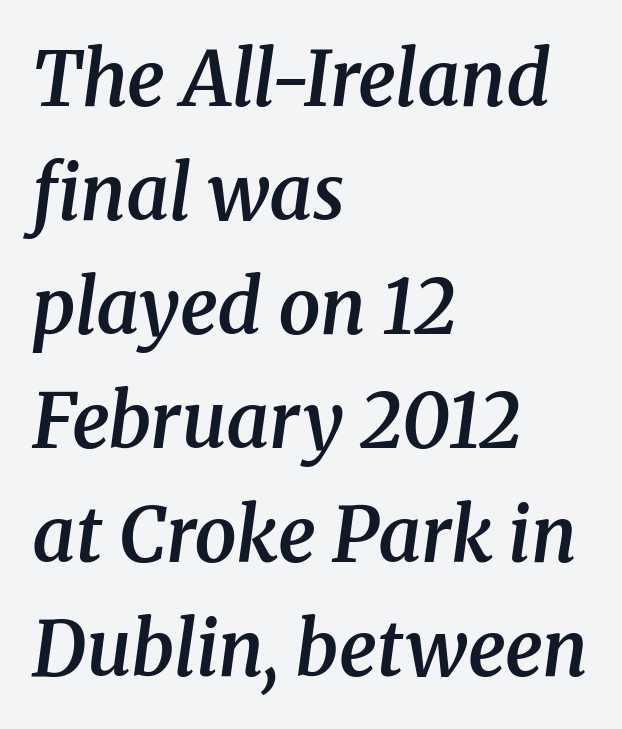
Q: Is the text bold? A: Semi-bold.
Q: Is the text italic (slanted)? A: Yes, it leans right by about 8 degrees.
Q: Is the typeface a serif or a sans-serif typeface? A: Serif.
Q: Is the text underlined? A: No.
Q: How is the paragraph aligned? A: Left-aligned.
Q: Is the spacing between letters normal or unusually wide? A: Normal.
Q: Is the spacing between lines tight, normal or loose? A: Normal.
Q: Width (condensed, normal, or wide)? A: Normal.
Q: Stroke contrast? A: Medium.
Q: x-height? A: Medium.
Q: Monospaced? A: No.
